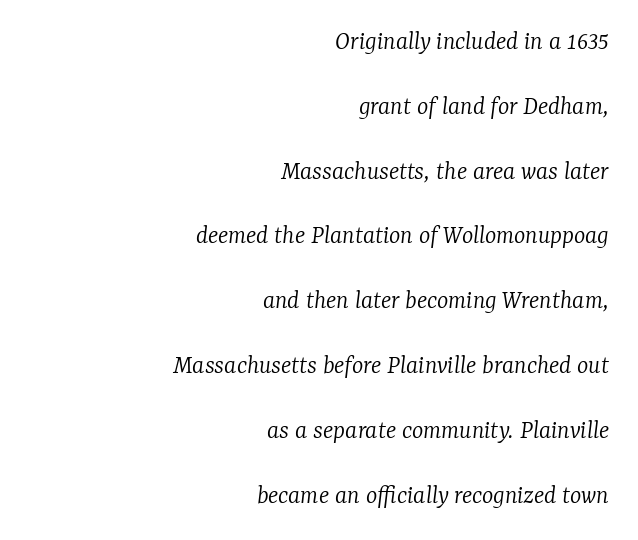
What stands out about the letter spacing? Nothing — it is the standard amount. One glance says open: line gaps are wider than usual. Underlining? Definitely not there. The passage is arranged like a letterhead date or caption credit — flush right.
